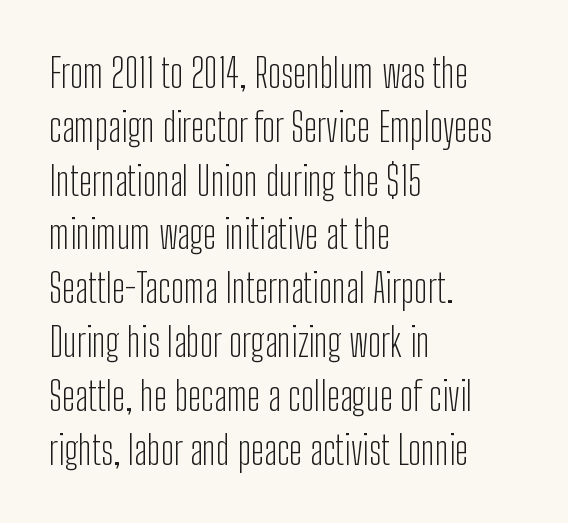
{"serif": "no", "italic": "no", "bold": "no", "weight": "light", "width": "condensed", "stroke_contrast": "low", "x_height": "medium", "monospaced": "no", "underline": "no", "align": "left", "line_spacing": "normal", "line_spacing_ratio": 1.38, "letter_spacing": "normal", "letter_spacing_em": 0.0, "glyph_px": 39}
